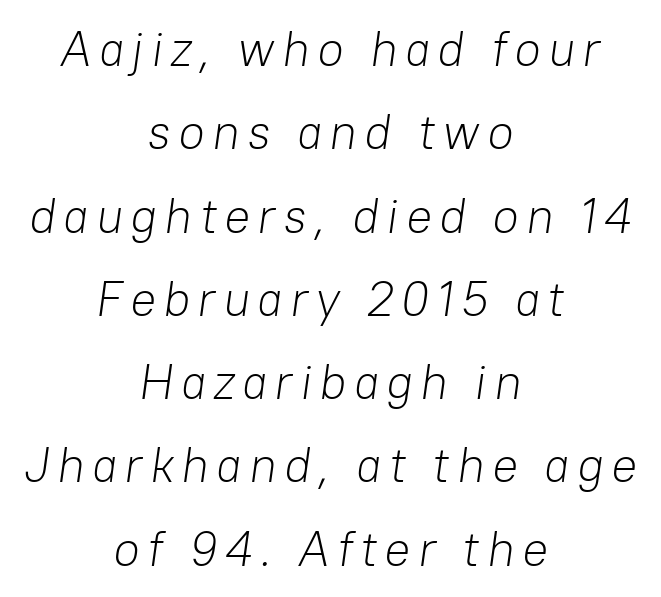
The image shows 49 px light type, italic (leaning right); set centered, normal line spacing (1.7x), not underlined; low stroke contrast and a medium x-height.
